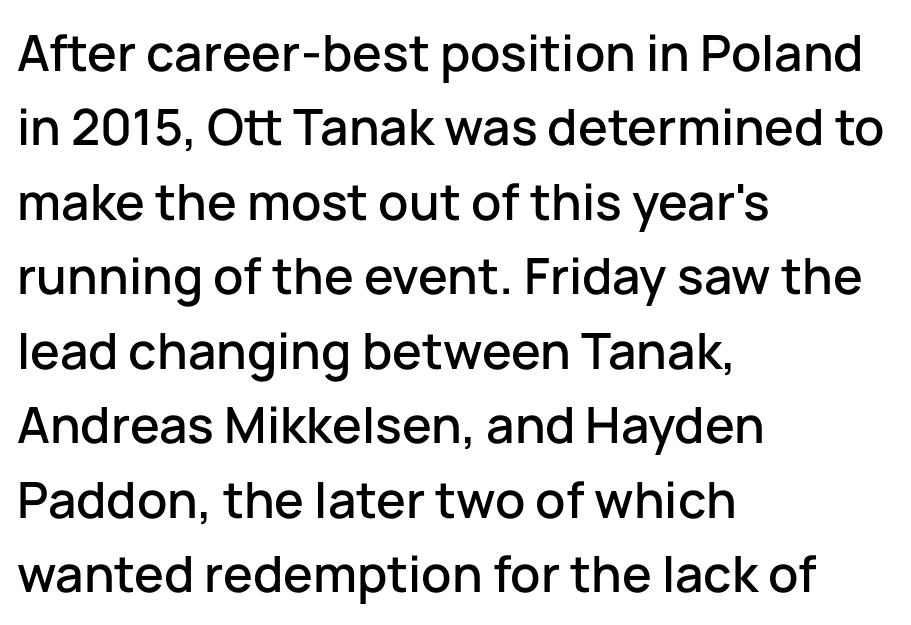
The image shows 50 px sans-serif type, upright; set left-aligned, normal line spacing (1.49x), normal letter spacing, not underlined; low stroke contrast and a medium x-height.
